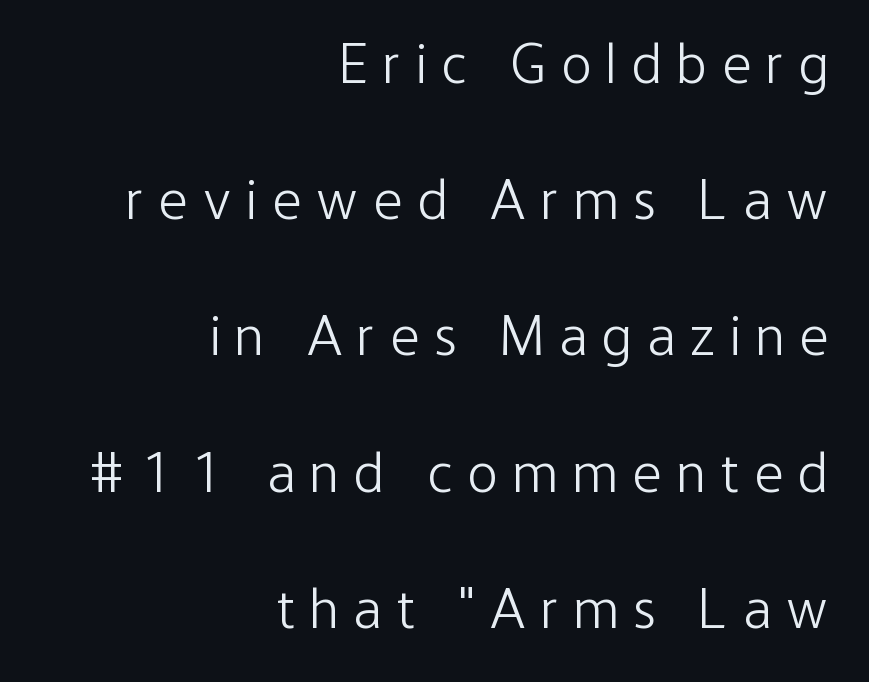
The rendering uses natural spacing where letterforms have individual widths. Only glyphs here, with clear space below each row. Vertically, the passage feels expansive, rows floating well apart. The line texture is sparse and dotted thanks to wide tracking. The weight tops out at a normal text grade. The rag falls on the left side of this text block.
